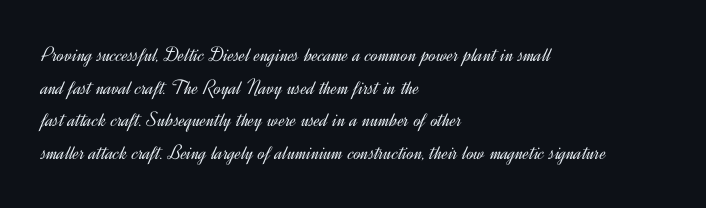
Q: Is the text bold? A: No.
Q: Is the text italic (slanted)? A: Yes.
Q: Is the text underlined? A: No.
Q: How is the paragraph aligned? A: Left-aligned.
Q: Is the spacing between letters normal or unusually wide? A: Normal.
Q: Is the spacing between lines tight, normal or loose? A: Normal.
